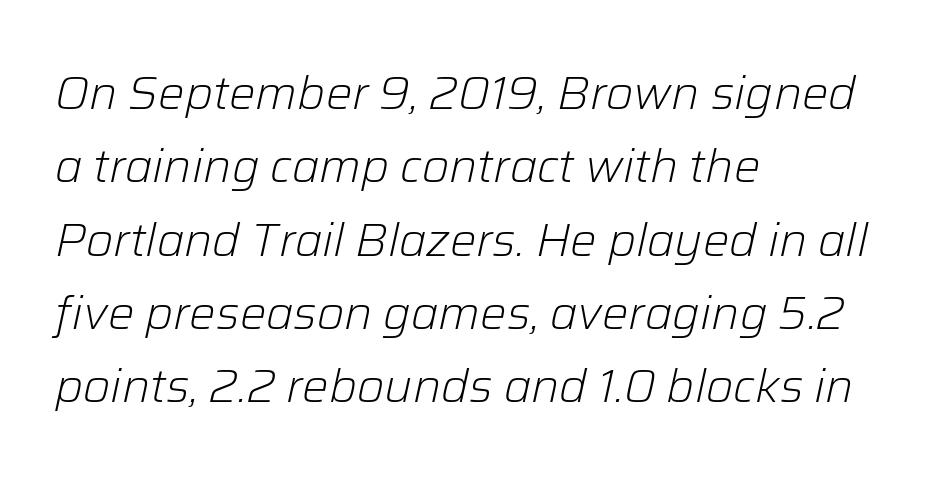
Q: Is the text bold? A: No.
Q: Is the text italic (slanted)? A: Yes, it leans right by about 12 degrees.
Q: Is the text underlined? A: No.
Q: How is the paragraph aligned? A: Left-aligned.
Q: Is the spacing between letters normal or unusually wide? A: Normal.
Q: Is the spacing between lines tight, normal or loose? A: Normal.
Q: Width (condensed, normal, or wide)? A: Normal.
Q: Stroke contrast? A: Low.
Q: x-height? A: Medium.
Q: Monospaced? A: No.
